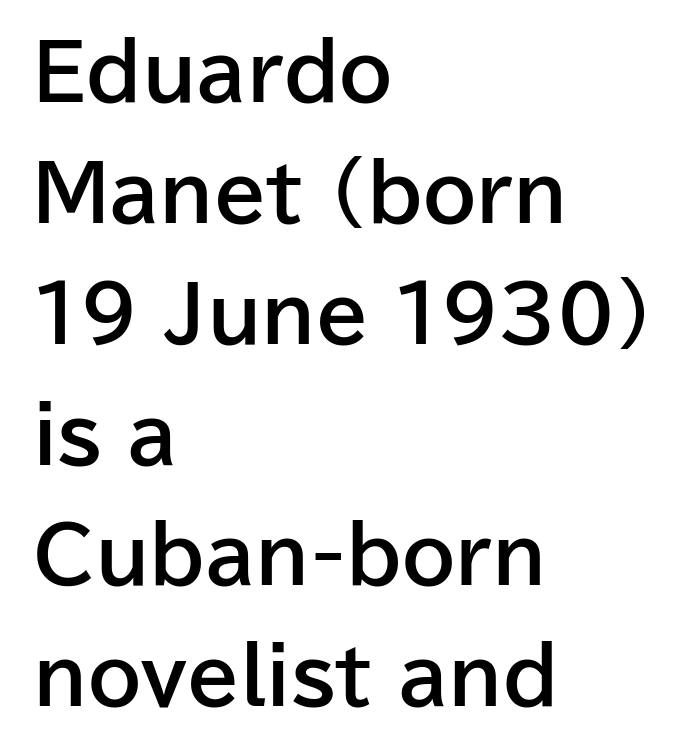
{"serif": "no", "italic": "no", "bold": "yes", "weight": "bold", "width": "normal", "stroke_contrast": "low", "x_height": "medium", "monospaced": "no", "underline": "no", "align": "left", "line_spacing": "normal", "line_spacing_ratio": 1.59, "letter_spacing": "normal", "letter_spacing_em": 0.0, "glyph_px": 76}
